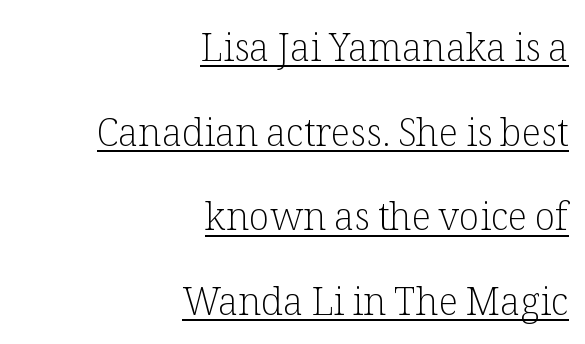
Q: Is the text bold? A: No.
Q: Is the text italic (slanted)? A: No, it is upright.
Q: Is the typeface a serif or a sans-serif typeface? A: Serif.
Q: Is the text underlined? A: Yes.
Q: How is the paragraph aligned? A: Right-aligned.
Q: Is the spacing between letters normal or unusually wide? A: Normal.
Q: Is the spacing between lines tight, normal or loose? A: Loose.
Q: Width (condensed, normal, or wide)? A: Normal.
Q: Stroke contrast? A: Low.
Q: x-height? A: Medium.
Q: Monospaced? A: No.
